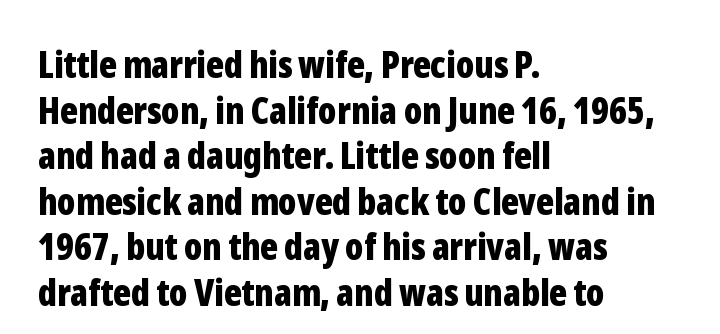
Q: Is the text bold? A: Yes.
Q: Is the text italic (slanted)? A: No, it is upright.
Q: Is the typeface a serif or a sans-serif typeface? A: Sans-serif.
Q: Is the text underlined? A: No.
Q: How is the paragraph aligned? A: Left-aligned.
Q: Is the spacing between letters normal or unusually wide? A: Normal.
Q: Width (condensed, normal, or wide)? A: Condensed.
Q: Stroke contrast? A: Low.
Q: x-height? A: Medium.
Q: Monospaced? A: No.
